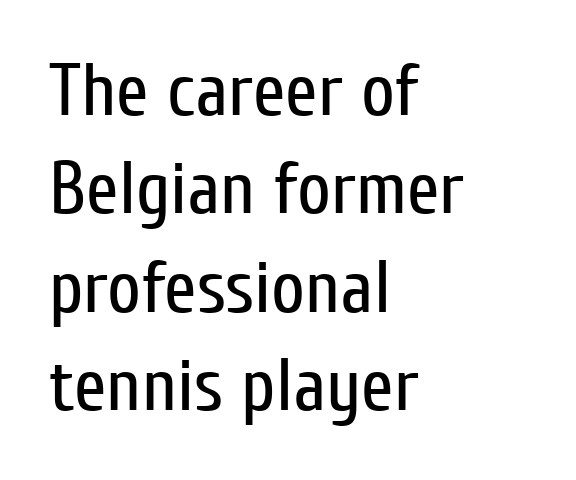
Q: Is the text bold? A: No.
Q: Is the text italic (slanted)? A: No, it is upright.
Q: Is the typeface a serif or a sans-serif typeface? A: Sans-serif.
Q: Is the text underlined? A: No.
Q: How is the paragraph aligned? A: Left-aligned.
Q: Is the spacing between letters normal or unusually wide? A: Normal.
Q: Is the spacing between lines tight, normal or loose? A: Normal.
Q: Width (condensed, normal, or wide)? A: Condensed.
Q: Stroke contrast? A: Low.
Q: x-height? A: Medium.
Q: Monospaced? A: No.
